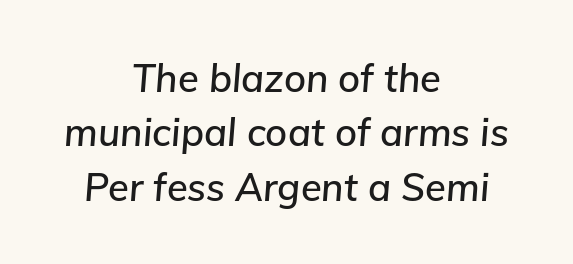
The rendering uses natural spacing where letterforms have individual widths. Does the leading feel generous? No, just average. This rendering uses center alignment, leaving both contours irregular but symmetric. Beneath every word, the page is bare.
